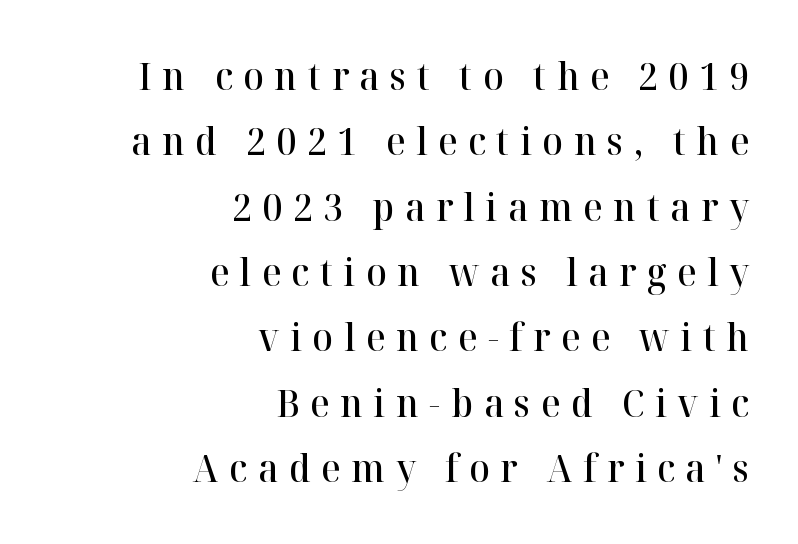
The font is running at a semibold setting, under full bold. Tall strokes in this sample are plumb rather than angled. These lines stack with their right ends in a neat column. Check where the strokes stop: tiny serifs finish them off.
